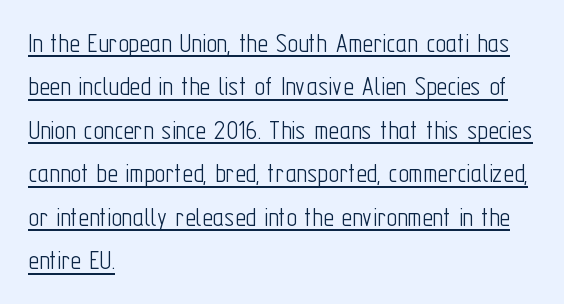
Each new line begins a customary step beneath the previous one. The face looks like a standard text weight, possibly lighter. A typesetter would label this face a sans. Students, note that the glyphs here touch the page at normal intervals.
